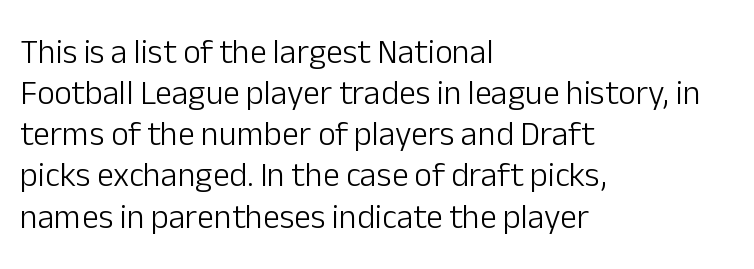
Serifs: no, the terminals of the letterforms are clean. The glyphs are unaccompanied by any horizontal stroke below them. The paragraph has a hard left edge and a soft right edge. Upright lettering throughout. These glyphs show unthickened strokes, regular width or finer.
